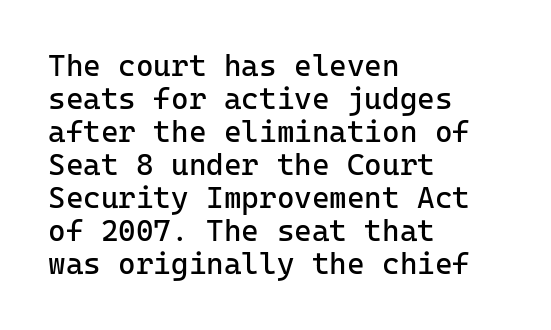
The image shows 30 px regular-weight sans-serif type, upright, monospaced; set left-aligned, tight line spacing (1.1x), normal letter spacing, not underlined; low stroke contrast and a medium x-height.
